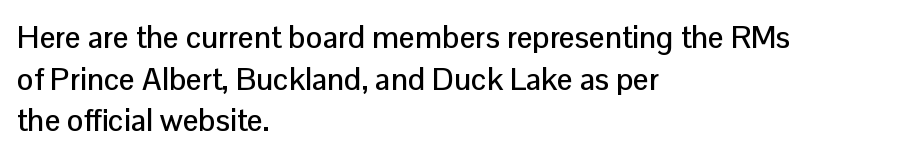
The image shows 31 px sans-serif type, upright; set left-aligned, normal line spacing (1.34x), normal letter spacing, not underlined; low stroke contrast and a medium x-height.
